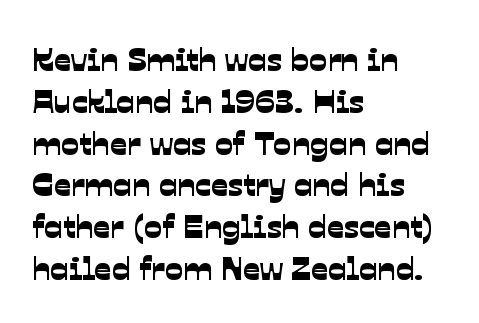
{"serif": "no", "width": "normal", "stroke_contrast": "low", "x_height": "medium", "monospaced": "no", "underline": "no", "align": "left", "line_spacing_ratio": 1.23, "letter_spacing": "normal", "letter_spacing_em": 0.0, "glyph_px": 34}
